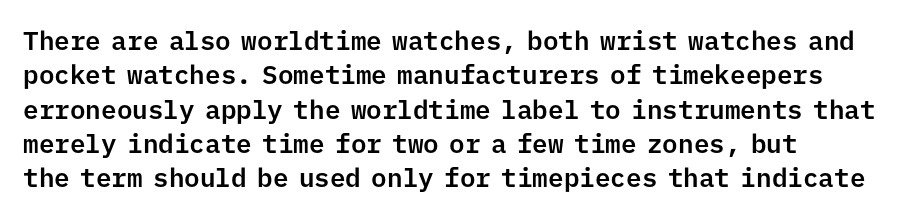
Here the glyphs are tracked normally, forming tight word shapes. Notice how the passage keeps a crisp vertical edge on the left only. A normal amount of white space separates one row of letters from the next. The string is rendered with underlining switched off.
